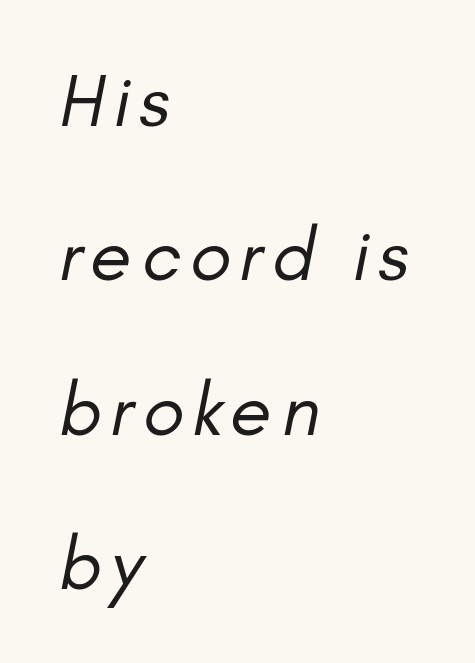
The image shows 76 px regular-weight type, italic (leaning right); set left-aligned, loose line spacing (2.03x), not underlined; low stroke contrast and a small x-height.
